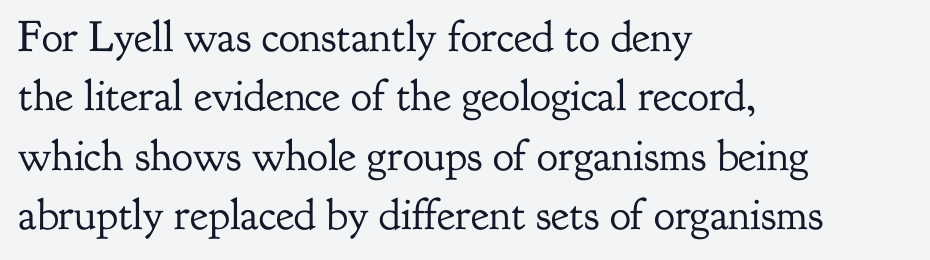
Nothing unusual about the tracking: characters are spaced as the font intends. Regarding leading, the lines here are spaced in the standard way. Proportional: the letters do not fall into vertical columns. Type without underlining. Stroke thickness stays within the range of a standard reading face or lighter.
